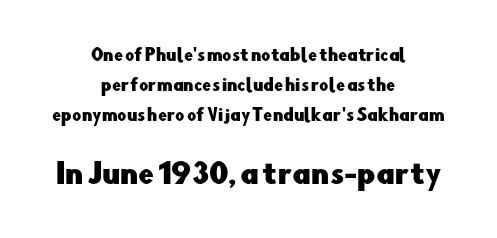
Between one letter and the next there's only the usual sliver of space. Visually, the bottom section dominates because its glyphs are scaled up. Ascenders rise straight up at ninety degrees. This sample has the flowing, uneven cadence of proportional lettering. Rule under the text: the space is simply empty.
